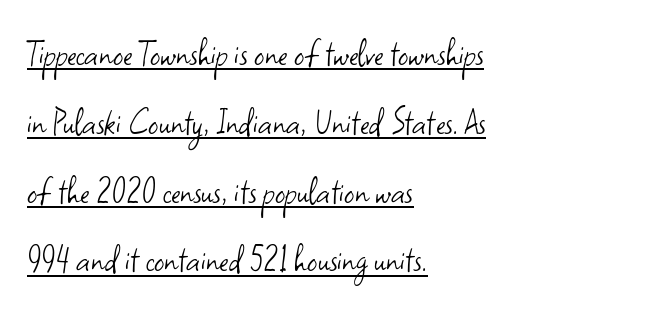
{"serif": "no", "bold": "no", "weight": "light", "width": "normal", "stroke_contrast": "low", "x_height": "small", "monospaced": "no", "underline": "yes", "align": "left", "line_spacing_ratio": 1.72, "letter_spacing": "normal", "letter_spacing_em": 0.0, "glyph_px": 40}
